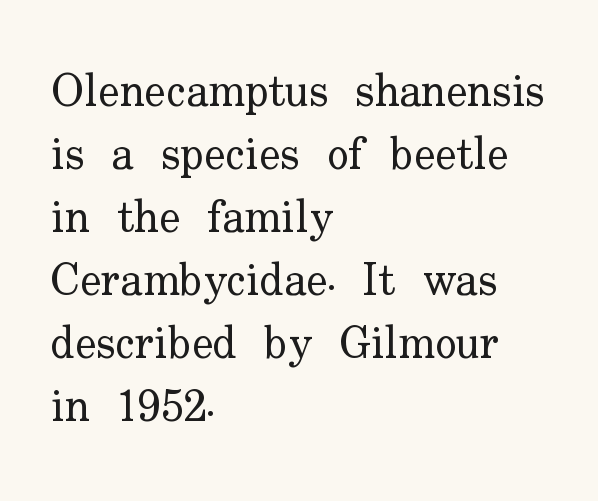
{"serif": "yes", "italic": "no", "bold": "no", "weight": "regular", "width": "normal", "stroke_contrast": "low", "x_height": "small", "monospaced": "no", "underline": "no", "align": "left", "line_spacing": "normal", "line_spacing_ratio": 1.4, "letter_spacing": "normal", "letter_spacing_em": 0.0, "glyph_px": 45}
